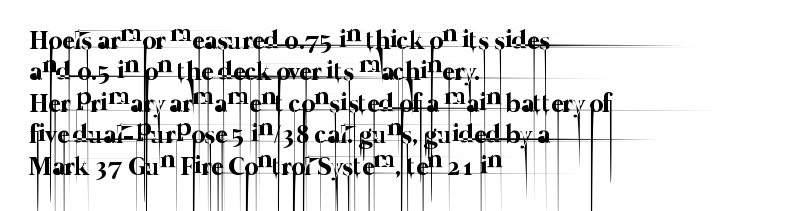
The image shows 26 px text type; set left-aligned, line spacing 1.21x, normal letter spacing, not underlined.
